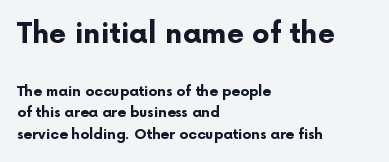
Q: Is the text bold? A: Yes.
Q: Is the text italic (slanted)? A: No, it is upright.
Q: Is the typeface a serif or a sans-serif typeface? A: Sans-serif.
Q: Is the text underlined? A: No.
Q: How is the paragraph aligned? A: Left-aligned.
Q: Is the spacing between letters normal or unusually wide? A: Normal.
Q: Is the spacing between lines tight, normal or loose? A: Normal.
Q: Which block of text is set in a larger size, the first (top) or the second (bottom)? A: The first (top) one.
Q: Width (condensed, normal, or wide)? A: Normal.
Q: Stroke contrast? A: Low.
Q: x-height? A: Medium.
Q: Monospaced? A: No.
